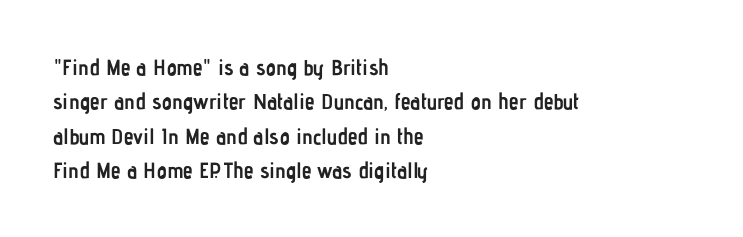
Upright lettering throughout. Just letters on the line, the space beneath them empty. The vertical gap from one line to the next is medium. Strong, thick strokes mark this as bold type. Short and long lines alike share a common starting point at left.
